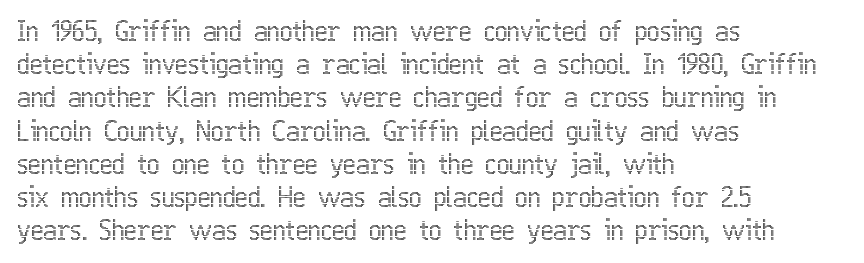
{"italic": "no", "underline": "no", "align": "left", "line_spacing_ratio": 1.23, "letter_spacing": "normal", "letter_spacing_em": 0.0, "glyph_px": 27}
